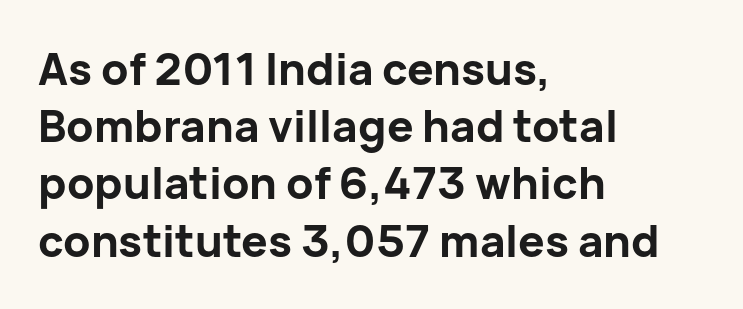
{"serif": "no", "italic": "no", "bold": "yes", "weight": "bold", "width": "normal", "stroke_contrast": "low", "x_height": "medium", "monospaced": "no", "underline": "no", "align": "left", "line_spacing": "normal", "line_spacing_ratio": 1.3, "letter_spacing": "normal", "letter_spacing_em": 0.0, "glyph_px": 44}
